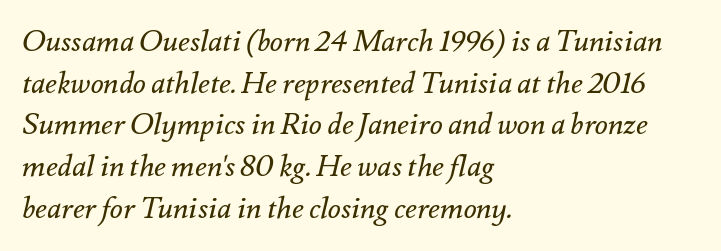
The image shows 30 px regular-weight type, italic (leaning right); set left-aligned, normal line spacing (1.39x), normal letter spacing, not underlined; medium stroke contrast and a small x-height.
